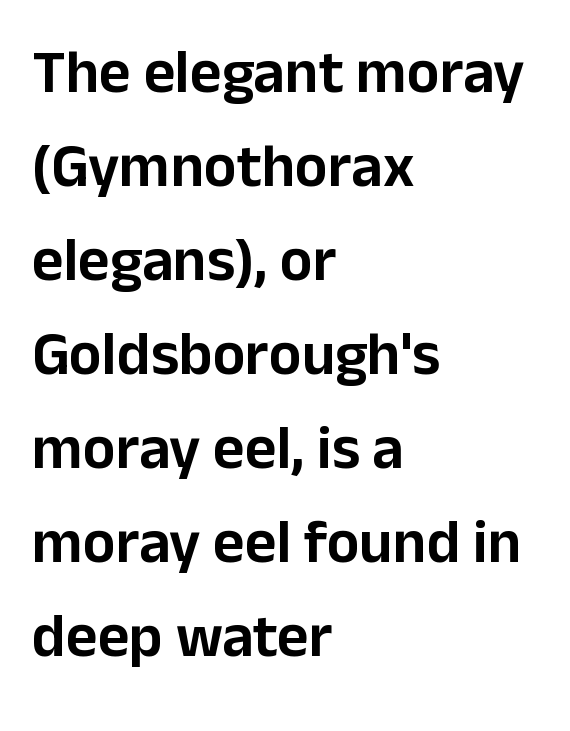
If you drew a ruler down the left edge, every line would touch it. The rendering keeps characters at their native spacing. The type sits square on the baseline with zero lean. The foot of each line stays bare and open.
